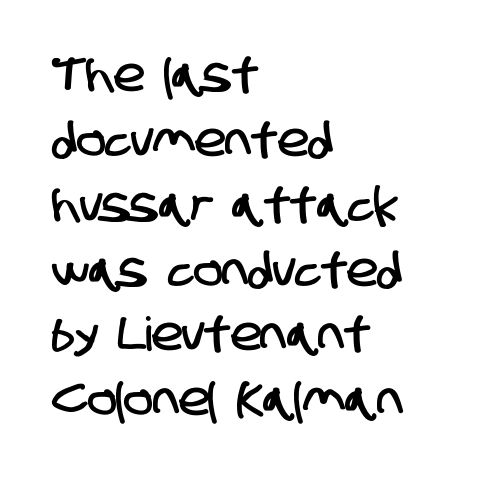
The image shows 47 px condensed sans-serif type; set left-aligned, normal line spacing (1.38x), normal letter spacing, not underlined; low stroke contrast and a large x-height.
